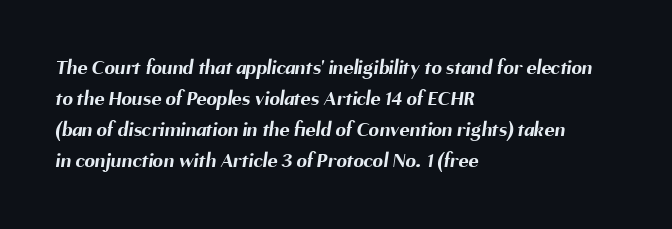
The space beneath each line is pristine and unruled. Words appear dense and cohesive because spacing is normal. Caption: bold face, heavy strokes. Notice how descenders clear the ascenders below comfortably — that's standard leading. Is the block centered? No — it sits flush against the left margin.
